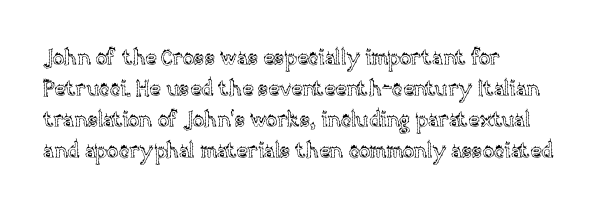
The image shows 21 px text type, upright; set left-aligned, normal line spacing (1.48x), normal letter spacing, not underlined.
